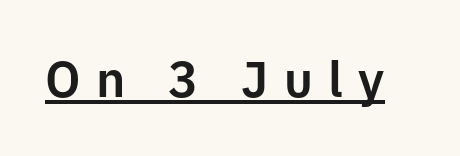
{"serif": "no", "italic": "no", "width": "normal", "stroke_contrast": "low", "x_height": "medium", "monospaced": "no", "underline": "yes", "letter_spacing": "wide", "letter_spacing_em": 0.31, "glyph_px": 50}
